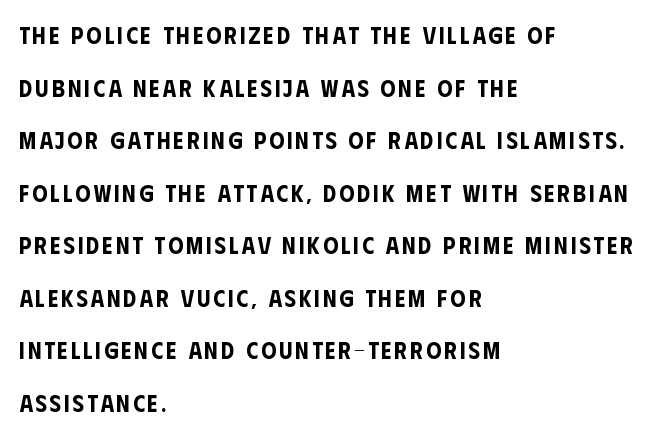
This sample is left-justified, so line endings fall wherever the words run out. The axis of the letterforms is exactly vertical. The line-height multiplier appears high, well above default. Glance below the letters and you will spot only blank space.
